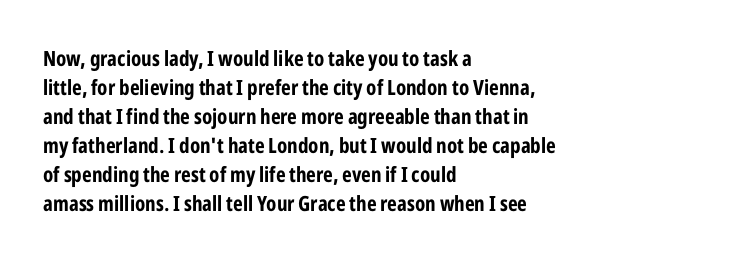
{"italic": "no", "bold": "yes", "underline": "no", "align": "left", "line_spacing": "normal", "line_spacing_ratio": 1.38, "letter_spacing": "normal", "letter_spacing_em": 0.0, "glyph_px": 21}
